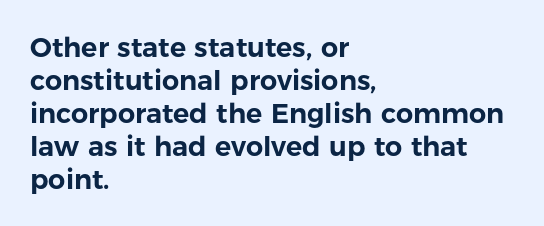
{"italic": "no", "underline": "no", "align": "left", "line_spacing_ratio": 1.22, "letter_spacing": "normal", "letter_spacing_em": 0.0, "glyph_px": 27}
